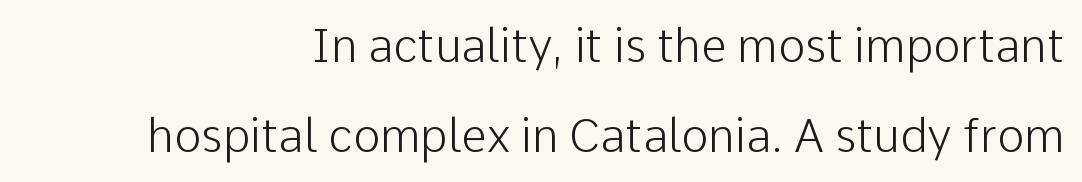
The image shows 46 px light sans-serif type, upright; set loose line spacing (1.95x), normal letter spacing, not underlined; low stroke contrast and a medium x-height.
